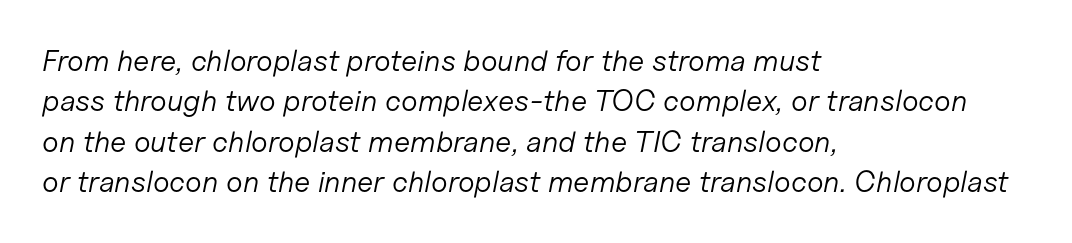
The image shows 30 px light type, italic (leaning right); set left-aligned, normal line spacing (1.35x), normal letter spacing, not underlined; low stroke contrast and a medium x-height.
